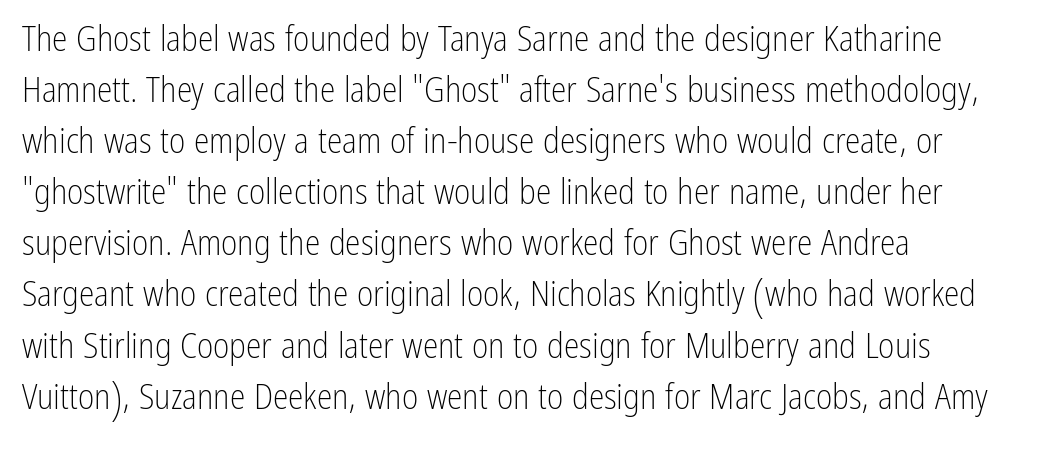
Q: Is the text bold? A: No.
Q: Is the text italic (slanted)? A: No, it is upright.
Q: Is the typeface a serif or a sans-serif typeface? A: Sans-serif.
Q: Is the text underlined? A: No.
Q: How is the paragraph aligned? A: Left-aligned.
Q: Is the spacing between letters normal or unusually wide? A: Normal.
Q: Is the spacing between lines tight, normal or loose? A: Normal.
Q: Width (condensed, normal, or wide)? A: Condensed.
Q: Stroke contrast? A: Low.
Q: x-height? A: Medium.
Q: Monospaced? A: No.
